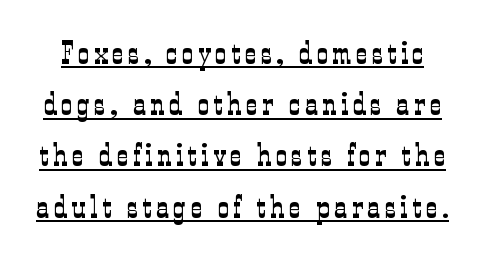
Q: Is the text bold? A: No.
Q: Is the text italic (slanted)? A: No, it is upright.
Q: Is the typeface a serif or a sans-serif typeface? A: Serif.
Q: Is the text underlined? A: Yes.
Q: Is the spacing between lines tight, normal or loose? A: Normal.
Q: Width (condensed, normal, or wide)? A: Condensed.
Q: Stroke contrast? A: Low.
Q: x-height? A: Medium.
Q: Monospaced? A: No.
